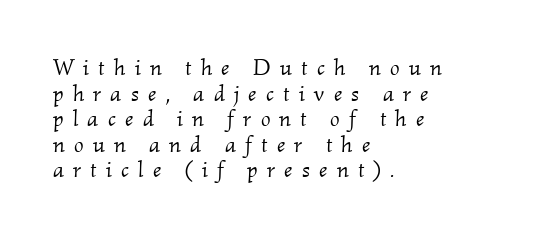
{"italic": "yes", "lean": "right", "slant_degrees": 2, "bold": "no", "underline": "no", "align": "left", "line_spacing": "tight", "line_spacing_ratio": 1.11, "letter_spacing": "wide", "letter_spacing_em": 0.4, "glyph_px": 23}
